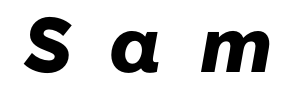
Q: Is the text bold? A: Yes.
Q: Is the text italic (slanted)? A: Yes, it leans right by about 10 degrees.
Q: Is the text underlined? A: No.
Q: Is the spacing between letters normal or unusually wide? A: Unusually wide.
Q: Width (condensed, normal, or wide)? A: Normal.
Q: Stroke contrast? A: Low.
Q: x-height? A: Medium.
Q: Monospaced? A: No.
